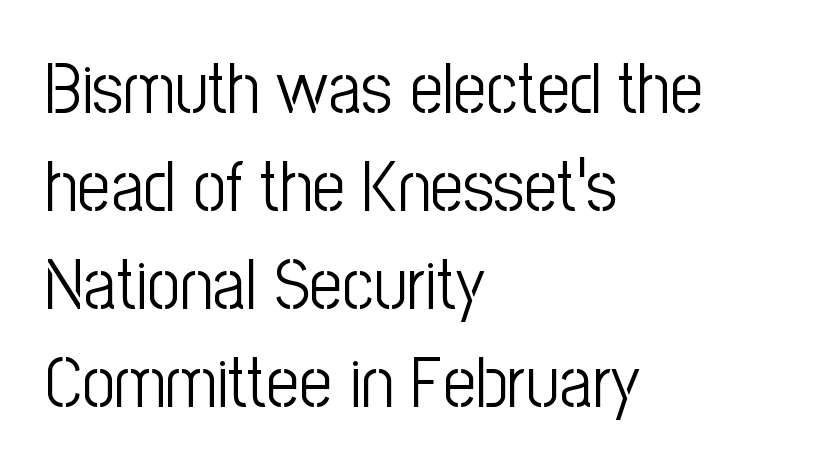
Every character sits straight up, as roman type does. This sample uses a sans-serif face. Vertical spacing — default. This sample is left-justified, so line endings fall wherever the words run out. Weight: not bold — regular or lighter.
